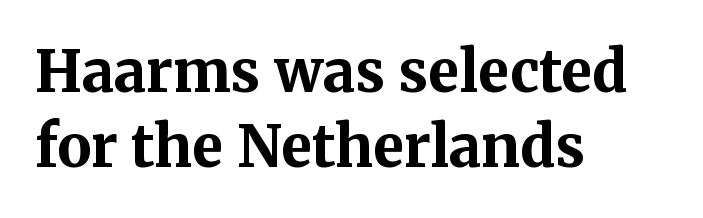
The image shows 57 px bold serif type, upright; set left-aligned, normal line spacing (1.31x), normal letter spacing, not underlined; medium stroke contrast and a medium x-height.
